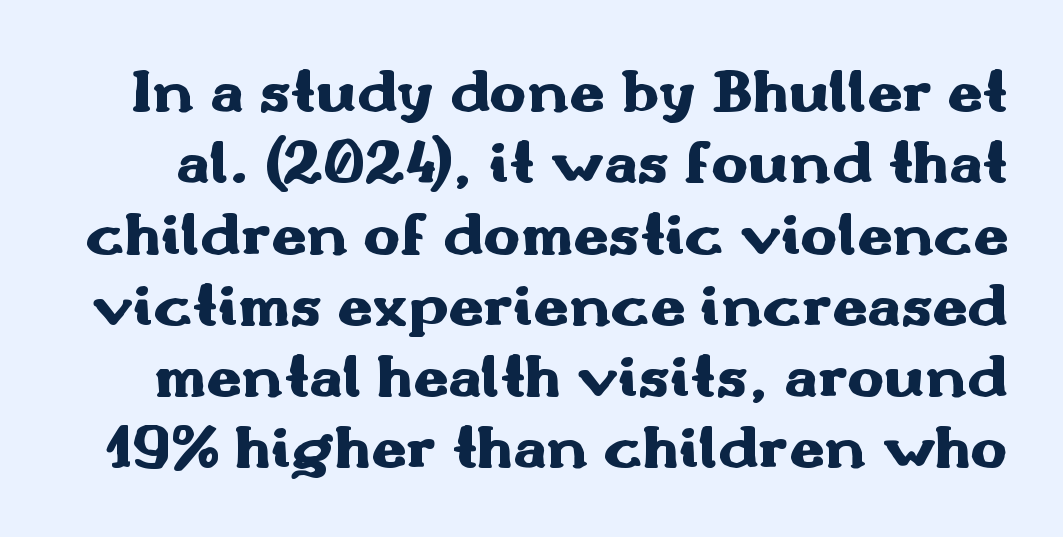
{"serif": "no", "italic": "no", "bold": "yes", "weight": "heavy", "width": "wide", "stroke_contrast": "medium", "x_height": "small", "monospaced": "no", "underline": "no", "line_spacing": "tight", "line_spacing_ratio": 1.15, "letter_spacing": "normal", "letter_spacing_em": 0.0, "glyph_px": 62}
